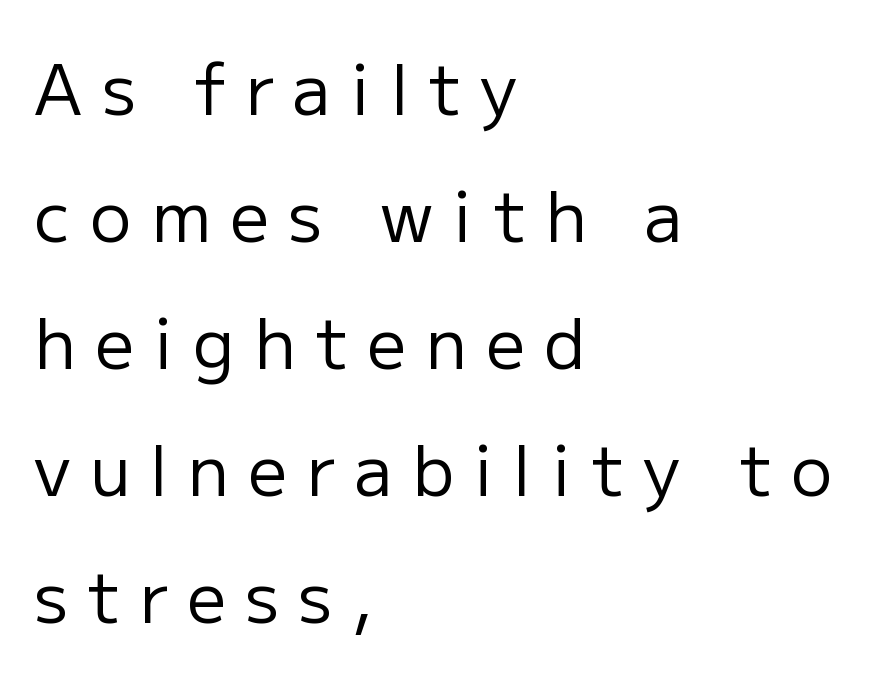
The image shows 69 px regular-weight sans-serif type, upright; set left-aligned, line spacing 1.84x, unusually wide letter spacing (+0.28 em), not underlined; low stroke contrast and a medium x-height.
